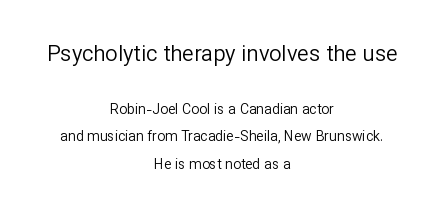
The font is comparable to plain body text, perhaps lighter. Underlining? Definitely not there. Interline gaps are noticeably wide in this sample. Is the block centered? Yes — each line is placed symmetrically about the middle.
